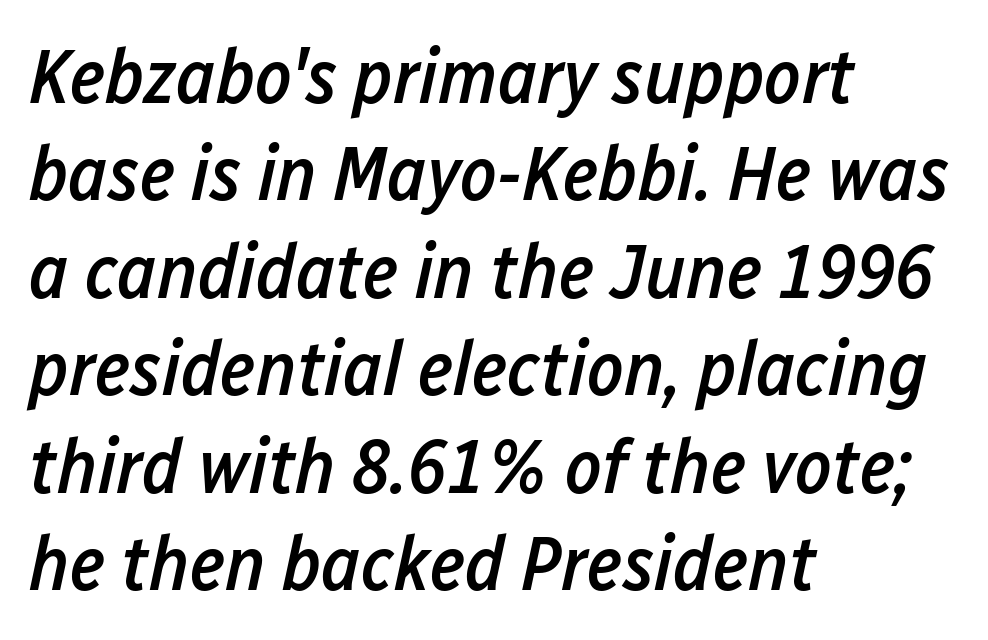
The image shows 78 px semibold, condensed type, italic (leaning right); set left-aligned, normal line spacing (1.25x), normal letter spacing, not underlined; low stroke contrast and a medium x-height.
